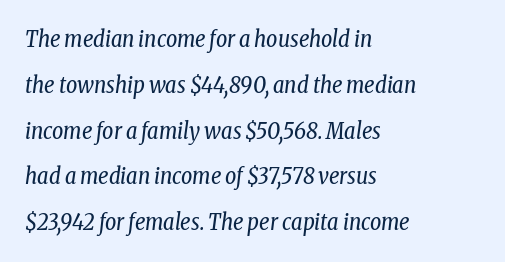
Q: Is the text bold? A: No.
Q: Is the text italic (slanted)? A: Yes, it leans right by about 8 degrees.
Q: Is the text underlined? A: No.
Q: How is the paragraph aligned? A: Left-aligned.
Q: Is the spacing between letters normal or unusually wide? A: Normal.
Q: Is the spacing between lines tight, normal or loose? A: Loose.
